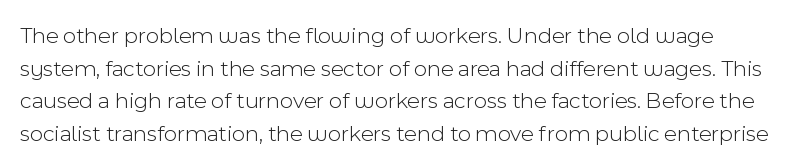
Q: Is the text bold? A: No.
Q: Is the text italic (slanted)? A: No, it is upright.
Q: Is the text underlined? A: No.
Q: Is the spacing between letters normal or unusually wide? A: Normal.
Q: Is the spacing between lines tight, normal or loose? A: Normal.
